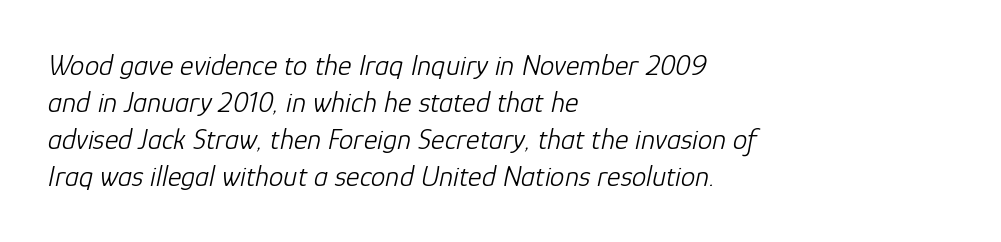
Successive baselines arrive at the customary interval. The passage shown is not underscored anywhere. Nothing heavy about these letters — not bold at all. The rendering uses natural spacing where letterforms have individual widths. The typesetter chose a ragged-right arrangement here.
